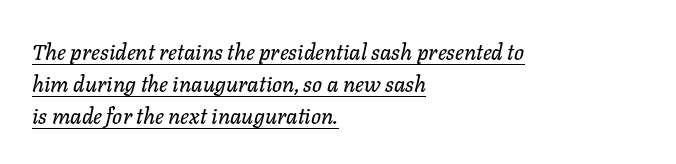
The image shows 22 px text type, italic (leaning right); set left-aligned, normal line spacing (1.46x), normal letter spacing, underlined.
